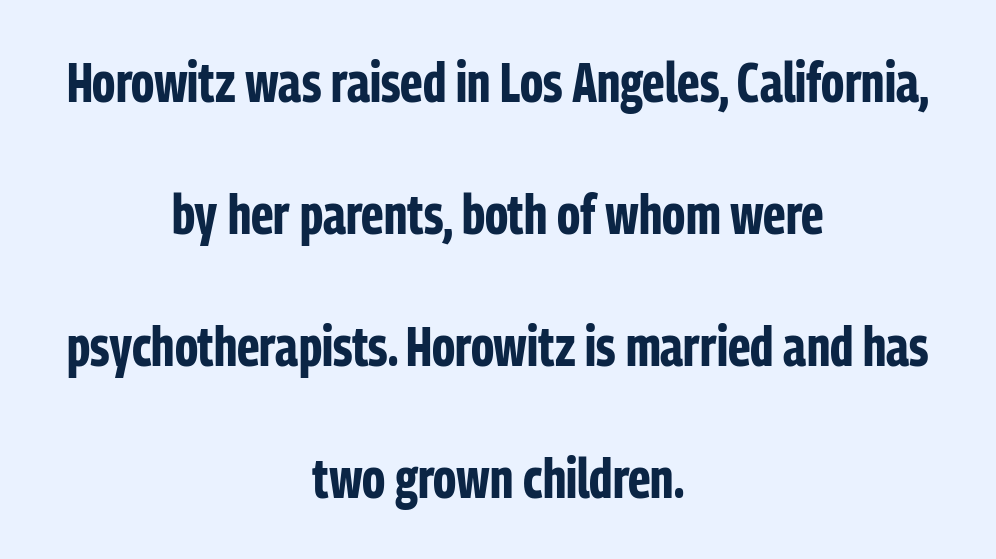
{"serif": "no", "italic": "no", "bold": "yes", "weight": "bold", "width": "condensed", "stroke_contrast": "low", "x_height": "medium", "monospaced": "no", "underline": "no", "align": "center", "line_spacing": "loose", "line_spacing_ratio": 2.4, "letter_spacing": "normal", "letter_spacing_em": 0.0, "glyph_px": 55}
